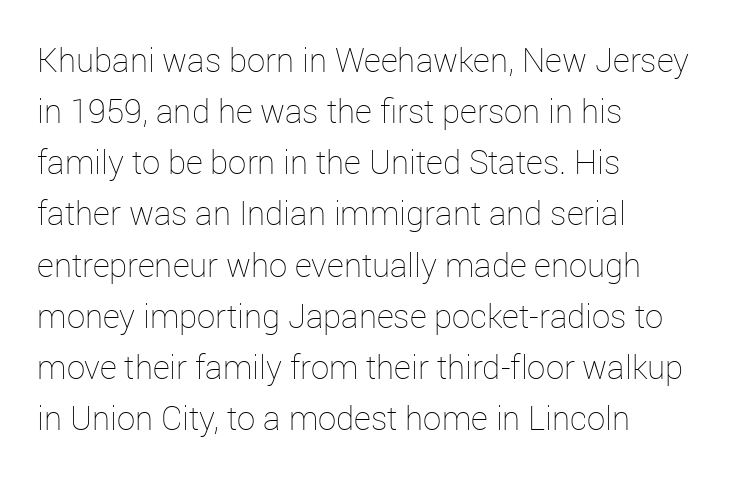
Caption: standard tracking, unaltered. The lettering stays uniformly vertical, giving the passage a roman look. Only glyphs here, with clear space below each row. The face used here is proportionally spaced, like ordinary book or web type.
